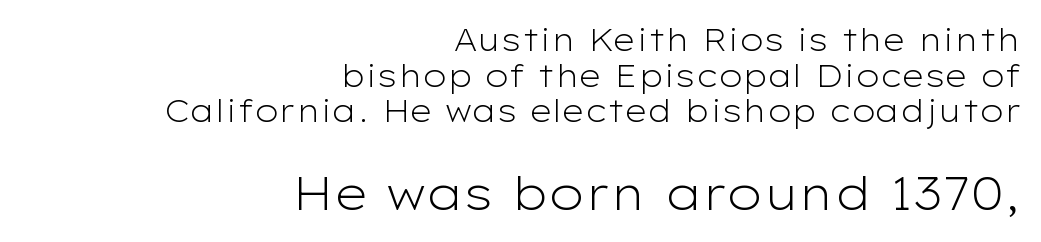
Q: Is the text bold? A: No.
Q: Is the text italic (slanted)? A: No, it is upright.
Q: Is the typeface a serif or a sans-serif typeface? A: Sans-serif.
Q: Is the text underlined? A: No.
Q: How is the paragraph aligned? A: Right-aligned.
Q: Is the spacing between letters normal or unusually wide? A: Normal.
Q: Is the spacing between lines tight, normal or loose? A: Tight.
Q: Which block of text is set in a larger size, the first (top) or the second (bottom)? A: The second (bottom) one.
Q: Width (condensed, normal, or wide)? A: Wide.
Q: Stroke contrast? A: Low.
Q: x-height? A: Medium.
Q: Monospaced? A: No.
